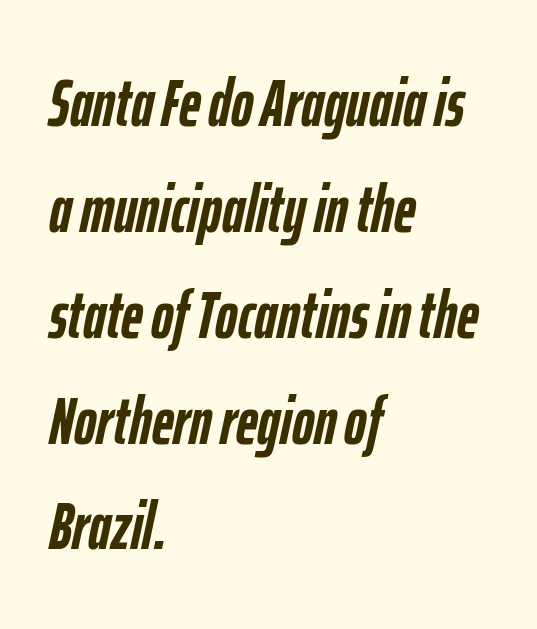
Q: Is the text bold? A: Yes.
Q: Is the text italic (slanted)? A: Yes, it leans right by about 12 degrees.
Q: Is the text underlined? A: No.
Q: How is the paragraph aligned? A: Left-aligned.
Q: Is the spacing between letters normal or unusually wide? A: Normal.
Q: Is the spacing between lines tight, normal or loose? A: Normal.
Q: Width (condensed, normal, or wide)? A: Condensed.
Q: Stroke contrast? A: Low.
Q: x-height? A: Medium.
Q: Monospaced? A: No.
